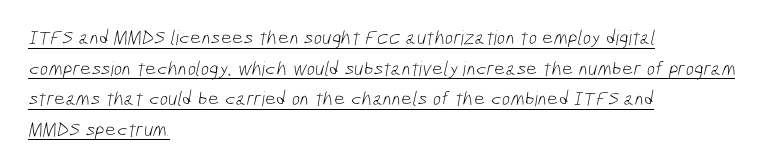
{"bold": "no", "underline": "yes", "align": "left", "line_spacing": "normal", "line_spacing_ratio": 1.53, "letter_spacing": "normal", "letter_spacing_em": 0.0, "glyph_px": 20}
